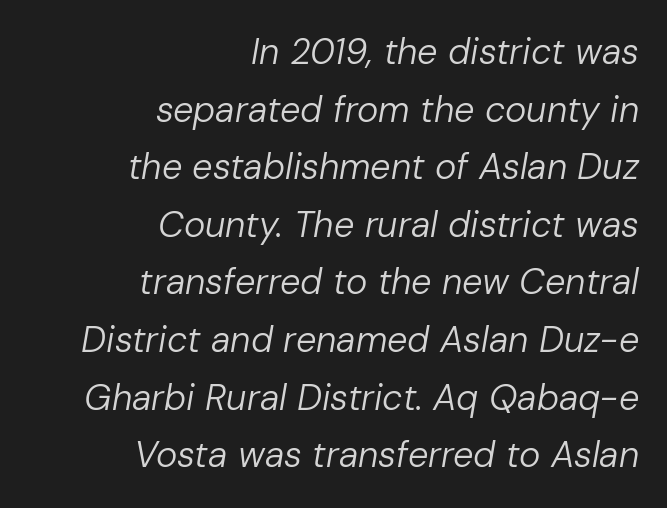
The image shows 36 px regular-weight type, italic (leaning right); set right-aligned, normal line spacing (1.6x), normal letter spacing, not underlined; low stroke contrast and a medium x-height.
